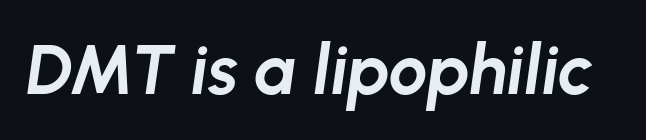
The image shows 69 px bold type, italic (leaning right); set normal letter spacing, not underlined; low stroke contrast and a medium x-height.
